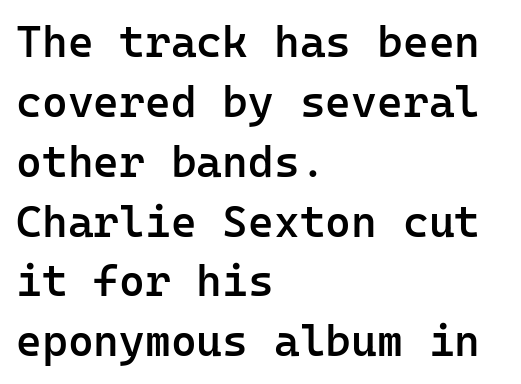
The horizontal fit of the characters is conventional and even. The zone under the glyphs is completely vacant. This sample is left-justified, so line endings fall wherever the words run out. As a designer I'd log this as weight 600, semibold. How would I describe the line gaps? Plain and ordinary.
